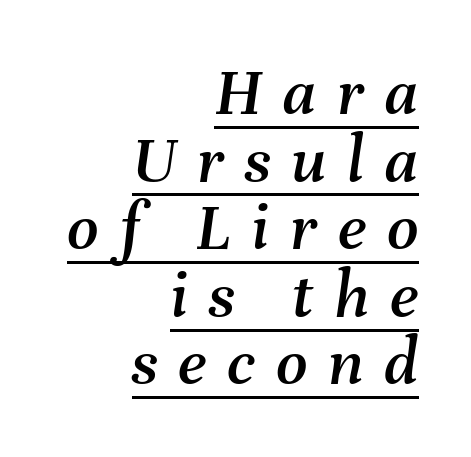
Q: Is the text italic (slanted)? A: Yes, it leans right by about 8 degrees.
Q: Is the text underlined? A: Yes.
Q: How is the paragraph aligned? A: Right-aligned.
Q: Is the spacing between letters normal or unusually wide? A: Unusually wide.
Q: Is the spacing between lines tight, normal or loose? A: Tight.
Q: Width (condensed, normal, or wide)? A: Normal.
Q: Stroke contrast? A: Medium.
Q: x-height? A: Medium.
Q: Monospaced? A: No.
